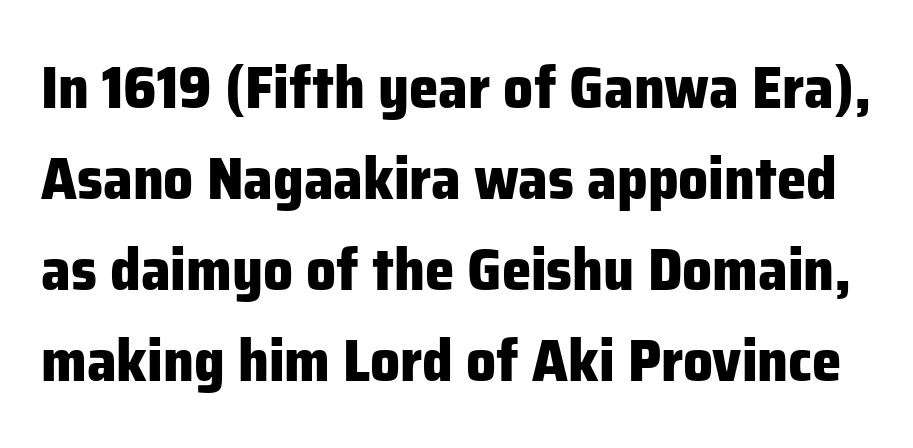
Q: Is the text bold? A: Yes.
Q: Is the text italic (slanted)? A: No, it is upright.
Q: Is the typeface a serif or a sans-serif typeface? A: Sans-serif.
Q: Is the text underlined? A: No.
Q: Is the spacing between letters normal or unusually wide? A: Normal.
Q: Is the spacing between lines tight, normal or loose? A: Normal.
Q: Width (condensed, normal, or wide)? A: Normal.
Q: Stroke contrast? A: Low.
Q: x-height? A: Medium.
Q: Monospaced? A: No.
